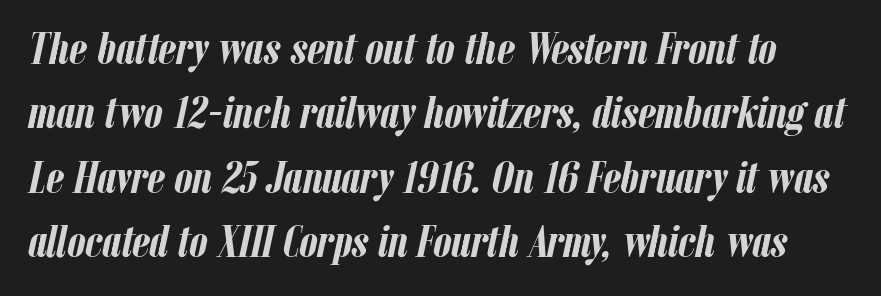
{"italic": "yes", "lean": "right", "slant_degrees": 12, "bold": "yes", "weight": "semibold", "width": "condensed", "stroke_contrast": "low", "x_height": "medium", "monospaced": "no", "underline": "no", "line_spacing": "normal", "line_spacing_ratio": 1.4, "letter_spacing": "normal", "letter_spacing_em": 0.0, "glyph_px": 46}
